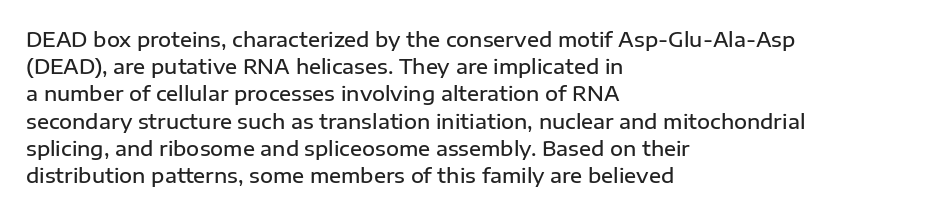
{"italic": "no", "bold": "semi", "underline": "no", "align": "left", "line_spacing": "normal", "line_spacing_ratio": 1.36, "letter_spacing": "normal", "letter_spacing_em": 0.0, "glyph_px": 20}
